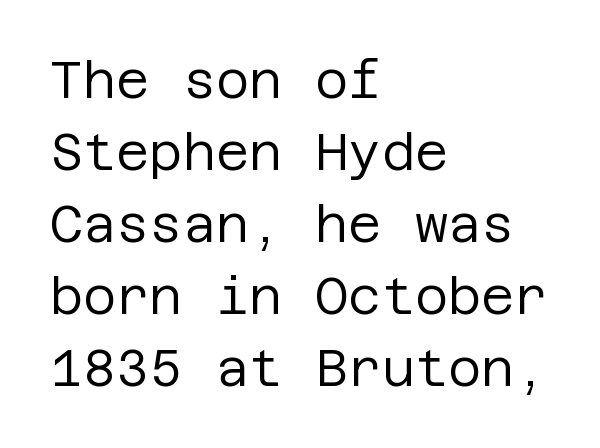
{"serif": "no", "italic": "no", "bold": "no", "weight": "regular", "width": "normal", "stroke_contrast": "low", "x_height": "large", "underline": "no", "align": "left", "line_spacing": "normal", "line_spacing_ratio": 1.41, "letter_spacing": "normal", "letter_spacing_em": 0.0, "glyph_px": 51}
